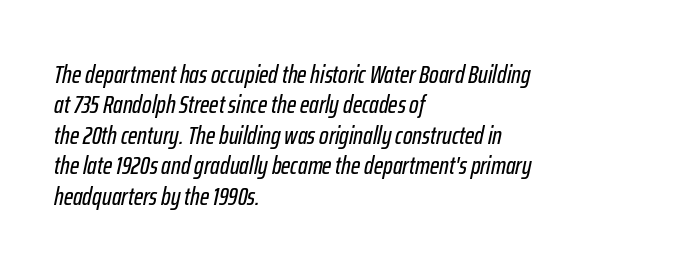
{"italic": "yes", "lean": "right", "slant_degrees": 12, "underline": "no", "align": "left", "line_spacing_ratio": 1.22, "letter_spacing": "normal", "letter_spacing_em": 0.0, "glyph_px": 25}
